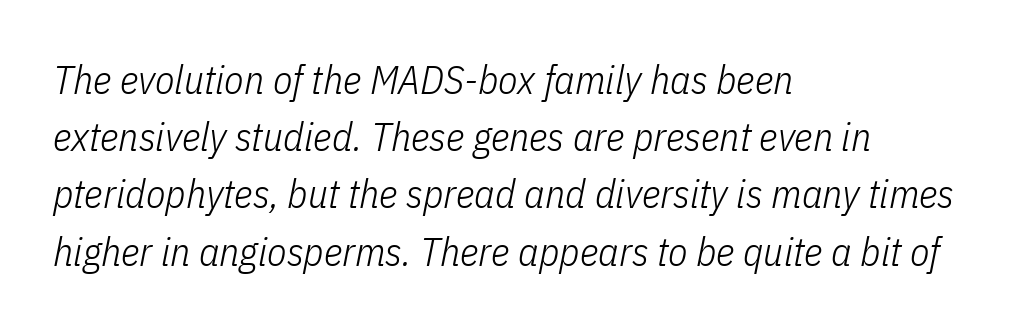
The image shows 40 px light, condensed type, italic (leaning right); set left-aligned, normal line spacing (1.43x), normal letter spacing, not underlined; low stroke contrast and a medium x-height.
